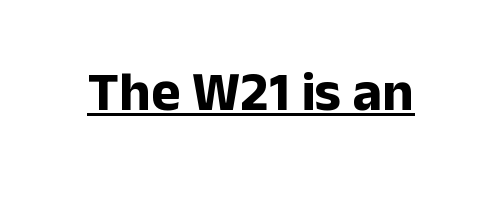
The image shows 56 px bold sans-serif type, upright; set normal letter spacing, underlined; low stroke contrast and a medium x-height.
